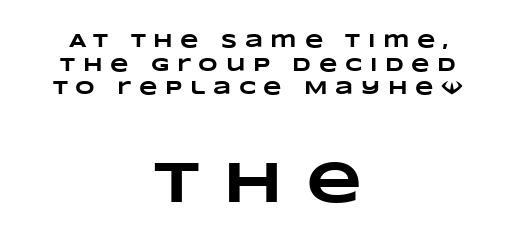
The image shows 58 px heavy, wide type; set centered, normal line spacing (1.25x), unusually wide letter spacing (+0.4 em), not underlined; the second (bottom) block is 3.05x larger; low stroke contrast and a large x-height.
